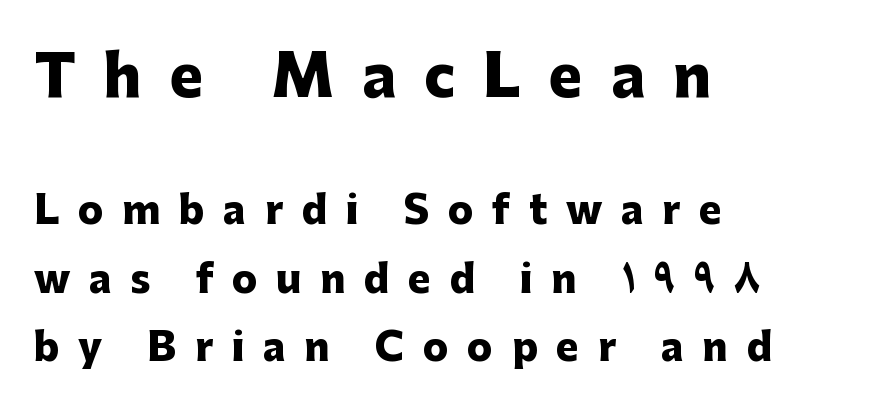
The image shows 57 px heavy sans-serif type, upright; set left-aligned, line spacing 1.8x, unusually wide letter spacing (+0.49 em), not underlined; the first (top) block is 1.5x larger; low stroke contrast and a medium x-height.
